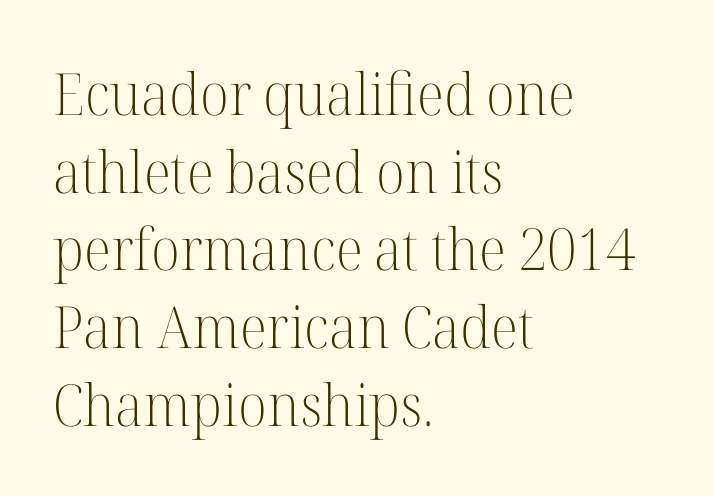
The image shows 58 px light serif type, upright; set left-aligned, normal line spacing (1.34x), normal letter spacing, not underlined; high stroke contrast and a medium x-height.
